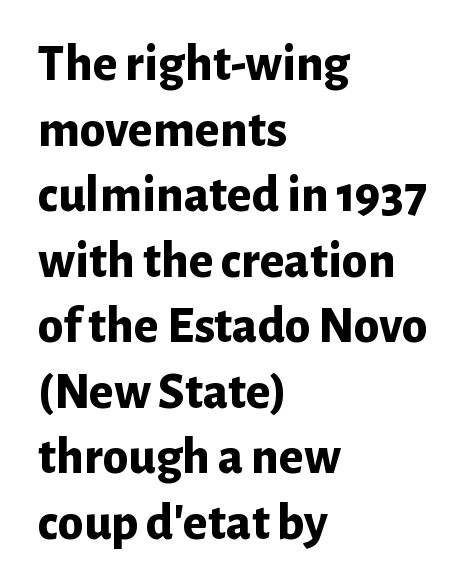
Spacing verdict: proportional, widths tailored to each character. The typesetting leans heavy: a genuine bold. The lines are quadded left. No feet cap the strokes, marking this as sans-serif type. Italic: no, the glyphs are upright roman. Honestly, the letter spacing is just normal — you wouldn't notice it.
